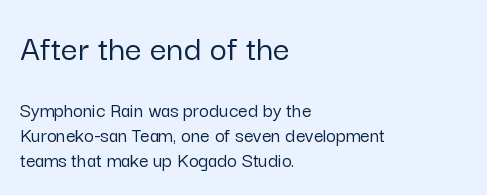
Q: Is the text italic (slanted)? A: No, it is upright.
Q: Is the typeface a serif or a sans-serif typeface? A: Sans-serif.
Q: Is the text underlined? A: No.
Q: How is the paragraph aligned? A: Left-aligned.
Q: Is the spacing between letters normal or unusually wide? A: Normal.
Q: Which block of text is set in a larger size, the first (top) or the second (bottom)? A: The first (top) one.
Q: Width (condensed, normal, or wide)? A: Normal.
Q: Stroke contrast? A: Low.
Q: x-height? A: Medium.
Q: Monospaced? A: No.
